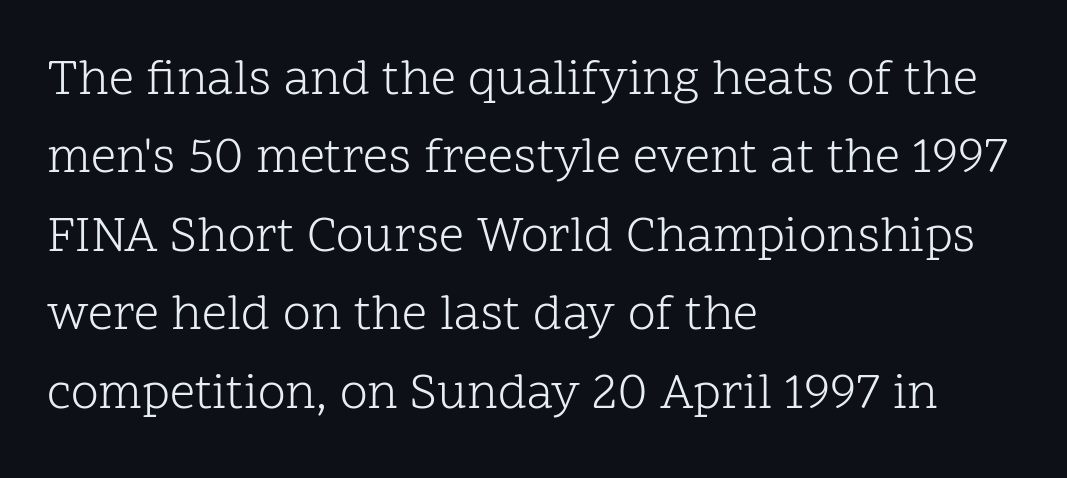
{"serif": "yes", "italic": "no", "bold": "no", "weight": "light", "width": "normal", "stroke_contrast": "low", "x_height": "medium", "monospaced": "no", "underline": "no", "align": "left", "line_spacing": "normal", "line_spacing_ratio": 1.57, "letter_spacing": "normal", "letter_spacing_em": 0.0, "glyph_px": 50}
